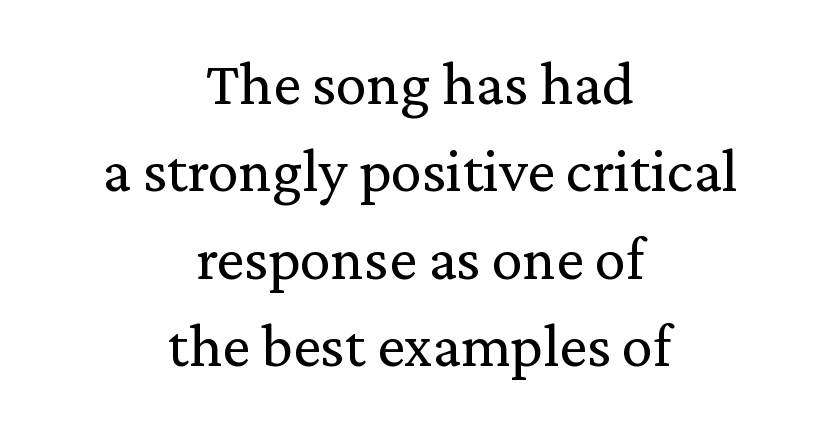
Q: Is the text bold? A: No.
Q: Is the text italic (slanted)? A: No, it is upright.
Q: Is the typeface a serif or a sans-serif typeface? A: Serif.
Q: Is the text underlined? A: No.
Q: How is the paragraph aligned? A: Centered.
Q: Is the spacing between letters normal or unusually wide? A: Normal.
Q: Is the spacing between lines tight, normal or loose? A: Normal.
Q: Width (condensed, normal, or wide)? A: Normal.
Q: Stroke contrast? A: Medium.
Q: x-height? A: Medium.
Q: Monospaced? A: No.
